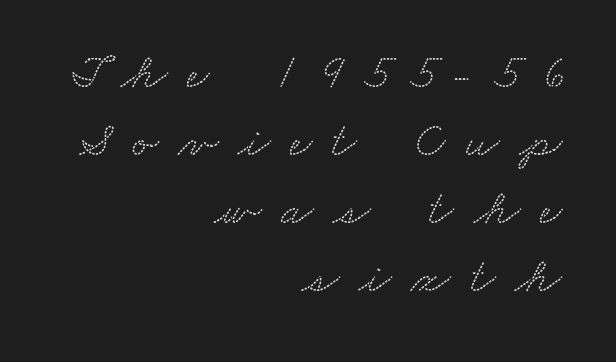
{"serif": "yes", "width": "wide", "stroke_contrast": "low", "x_height": "small", "monospaced": "no", "underline": "no", "align": "right", "line_spacing": "normal", "line_spacing_ratio": 1.42, "letter_spacing": "wide", "letter_spacing_em": 0.41, "glyph_px": 48}
